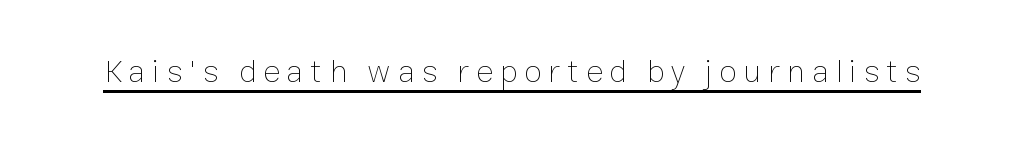
A baseline rule has been typeset under these characters. Compared with a typical body face, this is equally light or lighter still. Think of a printed novel: that variable character pitch is what you see here. Tall strokes in this sample are plumb rather than angled. Tracking here is generous; glyphs stand well apart from one another.
